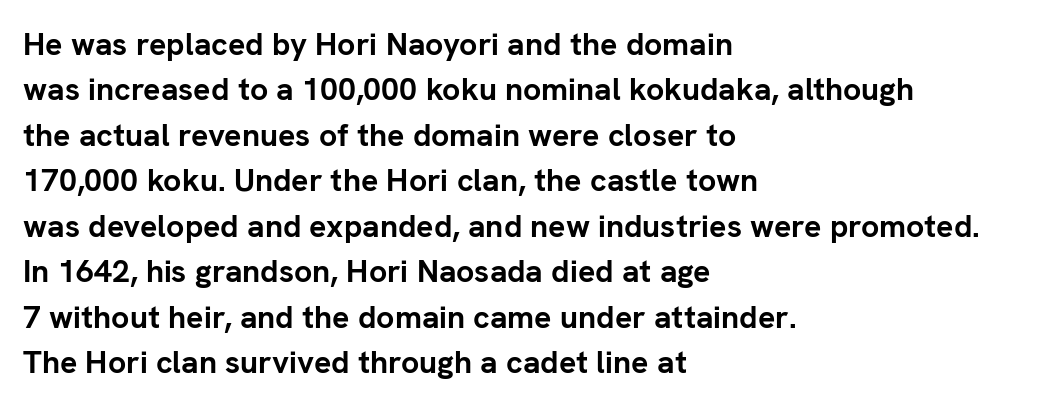
{"serif": "no", "italic": "no", "bold": "yes", "weight": "semibold", "width": "normal", "stroke_contrast": "low", "x_height": "medium", "monospaced": "no", "underline": "no", "align": "left", "line_spacing": "normal", "line_spacing_ratio": 1.42, "letter_spacing": "normal", "letter_spacing_em": 0.0, "glyph_px": 32}
